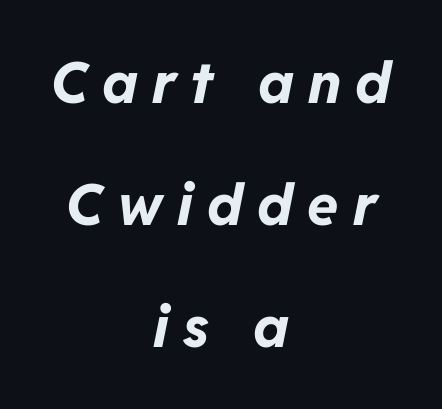
Q: Is the text bold? A: Yes.
Q: Is the text italic (slanted)? A: Yes, it leans right by about 11 degrees.
Q: Is the text underlined? A: No.
Q: How is the paragraph aligned? A: Centered.
Q: Is the spacing between letters normal or unusually wide? A: Unusually wide.
Q: Is the spacing between lines tight, normal or loose? A: Loose.
Q: Width (condensed, normal, or wide)? A: Normal.
Q: Stroke contrast? A: Low.
Q: x-height? A: Medium.
Q: Monospaced? A: No.
